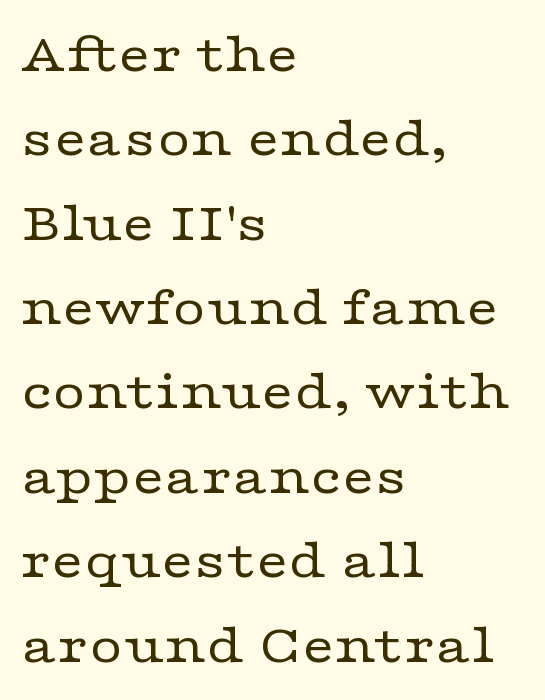
The image shows 57 px regular-weight, wide serif type, upright; set left-aligned, normal line spacing (1.48x), normal letter spacing, not underlined; low stroke contrast and a medium x-height.
